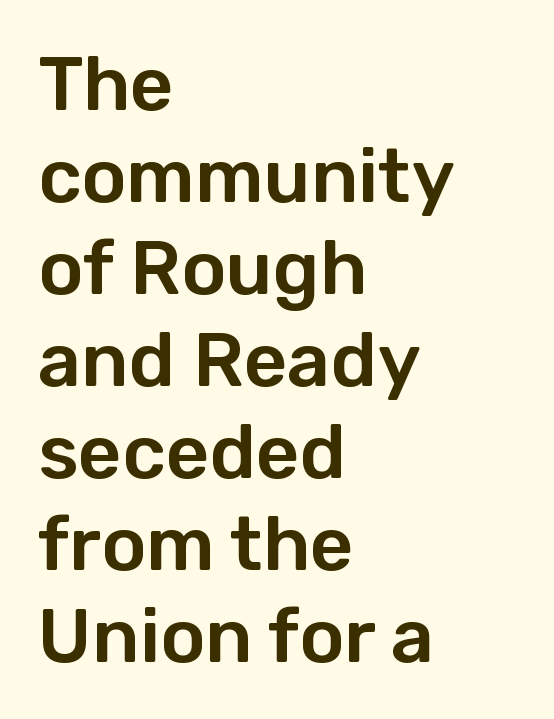
Q: Is the text italic (slanted)? A: No, it is upright.
Q: Is the typeface a serif or a sans-serif typeface? A: Sans-serif.
Q: Is the text underlined? A: No.
Q: How is the paragraph aligned? A: Left-aligned.
Q: Is the spacing between letters normal or unusually wide? A: Normal.
Q: Width (condensed, normal, or wide)? A: Normal.
Q: Stroke contrast? A: Low.
Q: x-height? A: Medium.
Q: Monospaced? A: No.
